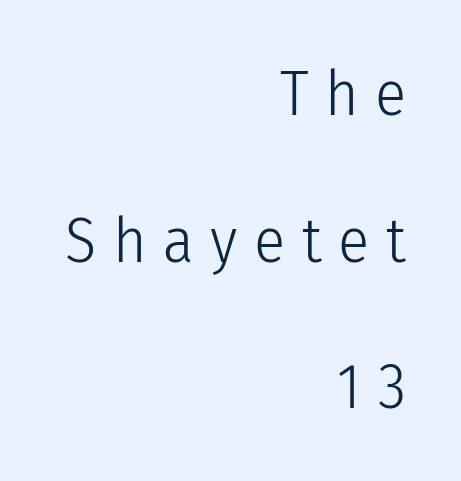
Q: Is the text bold? A: No.
Q: Is the text italic (slanted)? A: No, it is upright.
Q: Is the typeface a serif or a sans-serif typeface? A: Sans-serif.
Q: Is the text underlined? A: No.
Q: How is the paragraph aligned? A: Right-aligned.
Q: Is the spacing between letters normal or unusually wide? A: Unusually wide.
Q: Is the spacing between lines tight, normal or loose? A: Loose.
Q: Width (condensed, normal, or wide)? A: Condensed.
Q: Stroke contrast? A: Low.
Q: x-height? A: Medium.
Q: Monospaced? A: No.
